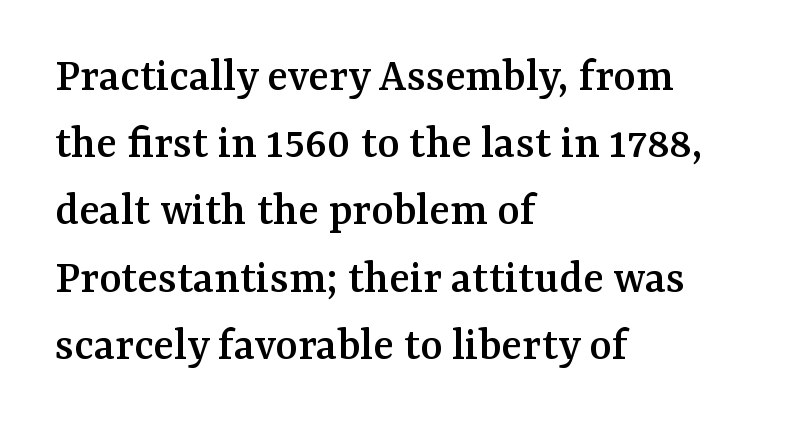
{"serif": "yes", "italic": "no", "width": "normal", "stroke_contrast": "medium", "x_height": "medium", "monospaced": "no", "underline": "no", "align": "left", "line_spacing": "normal", "line_spacing_ratio": 1.4, "letter_spacing": "normal", "letter_spacing_em": 0.0, "glyph_px": 48}
